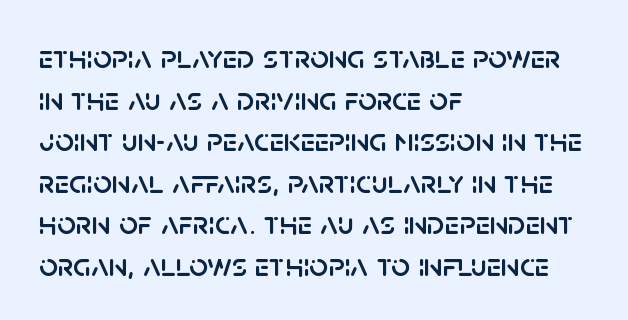
{"serif": "no", "italic": "no", "width": "normal", "stroke_contrast": "low", "x_height": "large", "monospaced": "no", "underline": "no", "align": "left", "line_spacing": "normal", "line_spacing_ratio": 1.26, "letter_spacing": "normal", "letter_spacing_em": 0.0, "glyph_px": 33}
